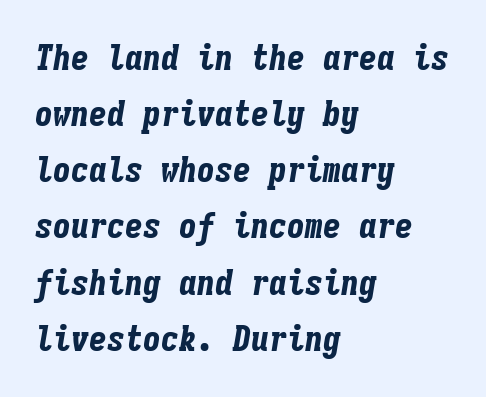
Is the block centered? No — it sits flush against the left margin. The text carries the slant typical of an italic or oblique font. Regarding leading, the lines here are spaced in the standard way. Heft: maximum for text — a bold. The letters march in equal steps, a hallmark of fixed-pitch type.
